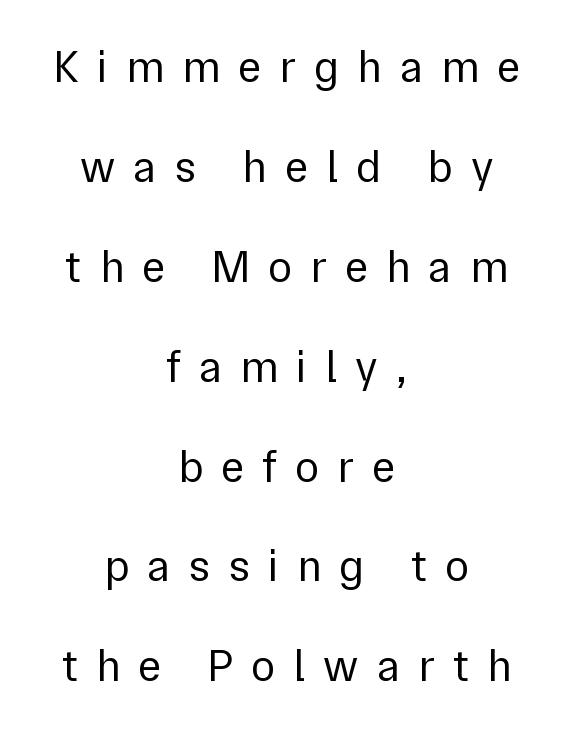
The image shows 45 px regular-weight sans-serif type, upright; set centered, loose line spacing (2.22x), unusually wide letter spacing (+0.4 em), not underlined; low stroke contrast and a medium x-height.
